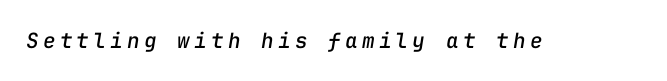
Q: Is the text italic (slanted)? A: Yes, it leans right by about 9 degrees.
Q: Is the text underlined? A: No.
Q: Is the spacing between letters normal or unusually wide? A: Unusually wide.
